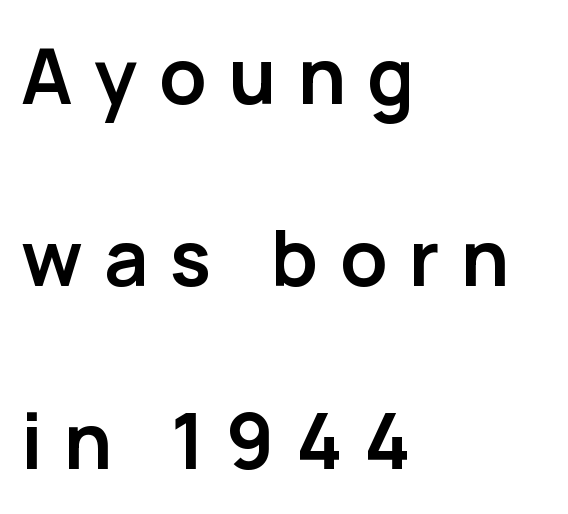
Upright lettering throughout. Leading: increased. These lines are rendered in a variable-pitch font. A typesetter would label this face a sans.
